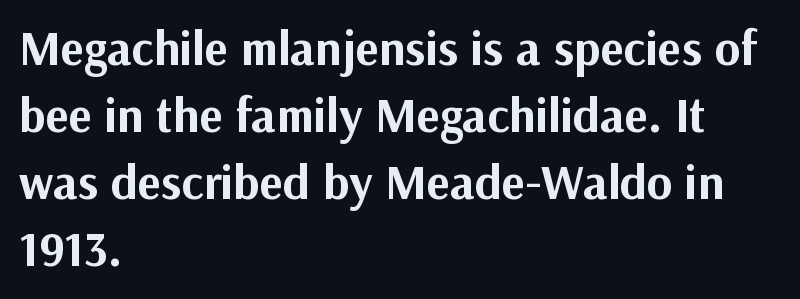
The image shows 49 px bold sans-serif type, upright; set left-aligned, normal line spacing (1.37x), normal letter spacing, not underlined; medium stroke contrast and a medium x-height.
